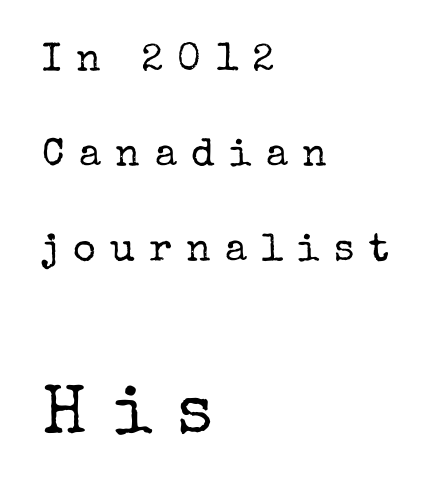
Students, observe: this is what heavily led, spacious text looks like. This rendering uses left alignment, leaving the right contour irregular. Counters stay open thanks to moderate or lighter strokes. In this sample the second text group is rendered at the bigger scale. Each letter keeps its own natural width here, so spacing adapts to shape.
